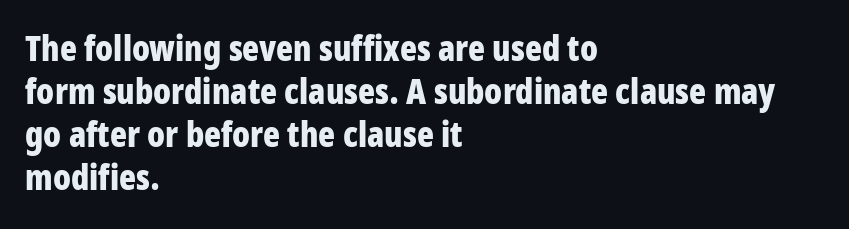
The image shows 35 px bold, condensed sans-serif type, upright; set left-aligned, line spacing 1.23x, normal letter spacing, not underlined; low stroke contrast and a large x-height.
